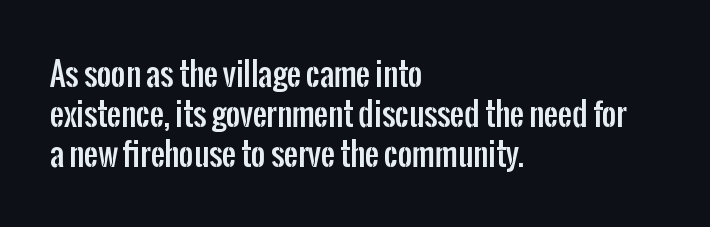
Proportional: the letters do not fall into vertical columns. This is the regular roman posture of the typeface. No feet cap the strokes, marking this as sans-serif type. Horizontal alignment here is leftward, the default for most running prose. Underlining? Definitely not there.
